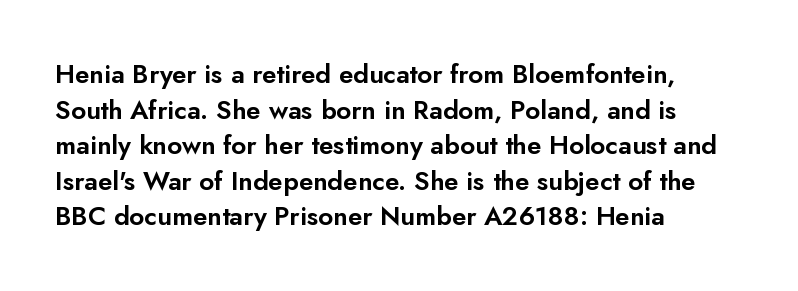
Q: Is the text italic (slanted)? A: No, it is upright.
Q: Is the text underlined? A: No.
Q: How is the paragraph aligned? A: Left-aligned.
Q: Is the spacing between letters normal or unusually wide? A: Normal.
Q: Is the spacing between lines tight, normal or loose? A: Normal.
